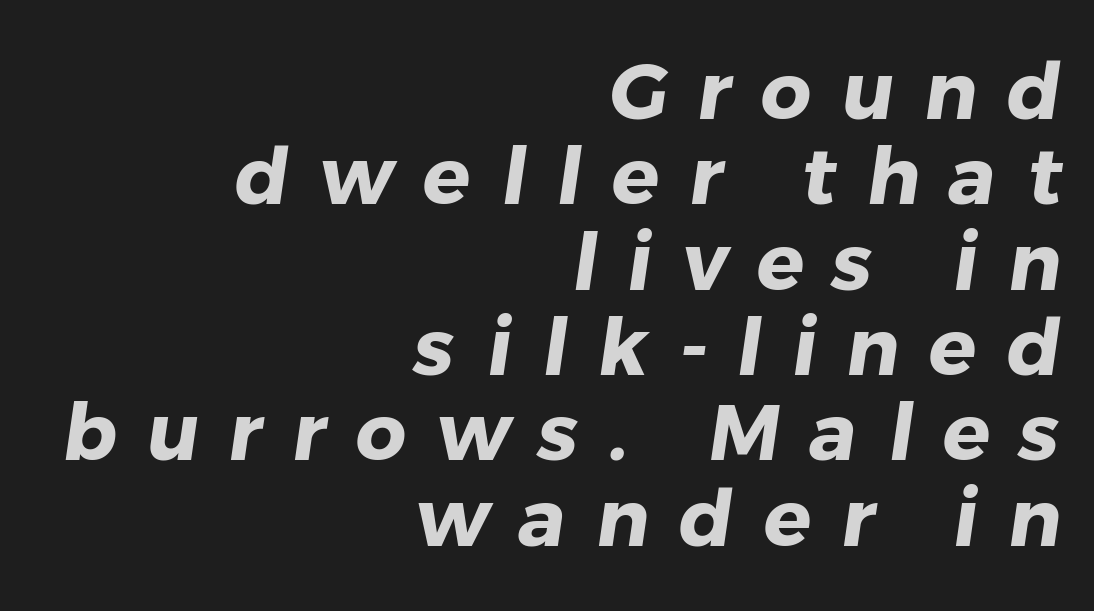
{"serif": "no", "bold": "yes", "weight": "heavy", "width": "normal", "stroke_contrast": "low", "x_height": "medium", "monospaced": "no", "underline": "no", "align": "right", "line_spacing": "tight", "line_spacing_ratio": 1.08, "letter_spacing": "wide", "letter_spacing_em": 0.38, "glyph_px": 79}
